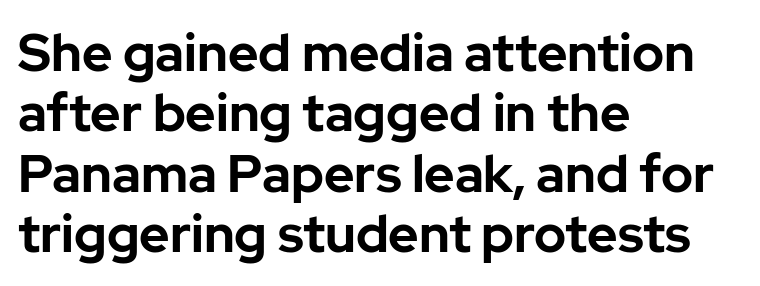
The image shows 52 px bold sans-serif type, upright; set left-aligned, line spacing 1.16x, normal letter spacing, not underlined; low stroke contrast and a medium x-height.
